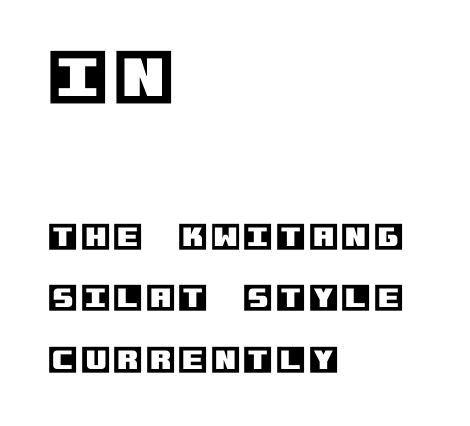
{"italic": "no", "width": "normal", "x_height": "large", "underline": "no", "align": "left", "line_spacing": "loose", "line_spacing_ratio": 2.05, "larger_block": "first", "size_ratio": 2.03, "glyph_px": 61}
